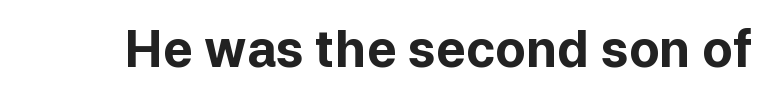
The image shows 50 px bold sans-serif type, upright; set normal letter spacing, not underlined; low stroke contrast and a medium x-height.
